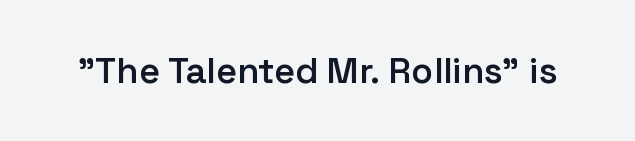
{"serif": "no", "italic": "no", "bold": "semi", "weight": "semibold", "width": "normal", "stroke_contrast": "low", "x_height": "medium", "monospaced": "no", "underline": "no", "letter_spacing": "normal", "letter_spacing_em": 0.0, "glyph_px": 36}
